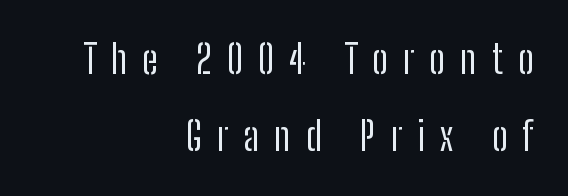
Is this a fixed-width face? No — the glyphs have proportional, varying widths. When letters stand straight like this, we call the style roman or upright. In CSS terms this would be text-align: right. Nope, no serifs anywhere on these letters. Notice the wide empty band between every row — that's loose leading. This sample uses expanded letter spacing, leaving extra air between glyphs.
